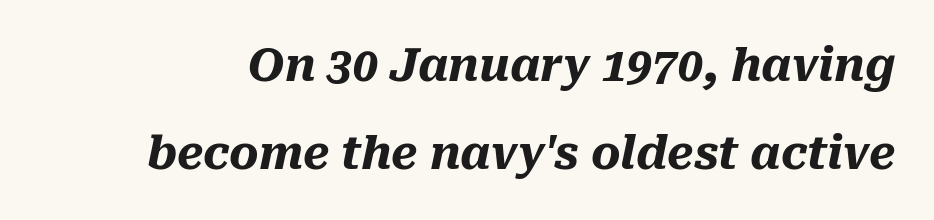
The tracking reads as untouched default to a designer's eye. You could not count columns in this text — the font is proportionally spaced. Any mark beneath the type? The region is blank. When letters slant like this, we call the style italic. Vertical spacing — loose.
